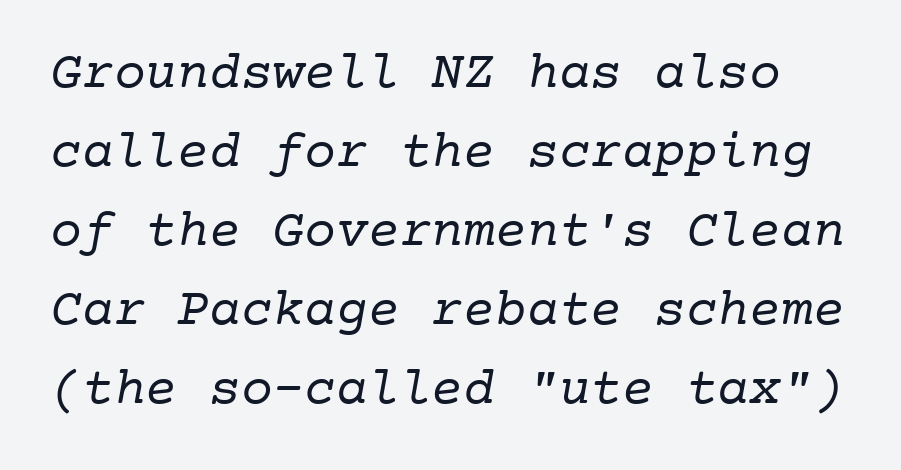
Q: Is the text bold? A: No.
Q: Is the typeface a serif or a sans-serif typeface? A: Serif.
Q: Is the text underlined? A: No.
Q: Is the spacing between letters normal or unusually wide? A: Normal.
Q: Is the spacing between lines tight, normal or loose? A: Normal.
Q: Width (condensed, normal, or wide)? A: Normal.
Q: Stroke contrast? A: Low.
Q: x-height? A: Medium.
Q: Monospaced? A: Yes.
